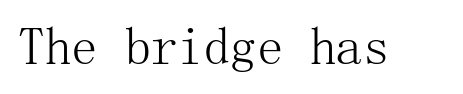
This rendering employs a face with finishing strokes, i.e., a serif. The letterforms sit shoulder to shoulder at normal distance. Any mark beneath the type? The region is blank. Stems and bowls with no extra thickness — not bold. Tall strokes in this sample are plumb rather than angled.
